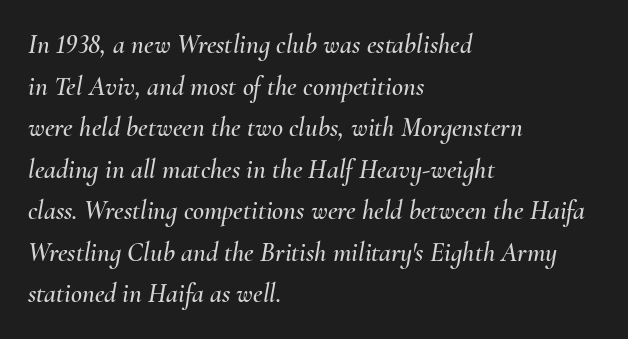
Q: Is the text italic (slanted)? A: Yes, it leans right by about 10 degrees.
Q: Is the text underlined? A: No.
Q: How is the paragraph aligned? A: Left-aligned.
Q: Is the spacing between letters normal or unusually wide? A: Normal.
Q: Is the spacing between lines tight, normal or loose? A: Normal.
